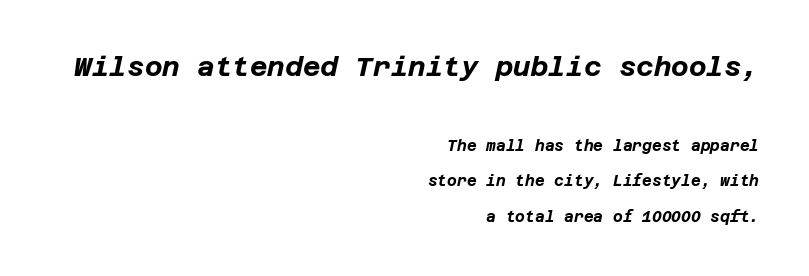
{"italic": "yes", "lean": "right", "slant_degrees": 12, "bold": "yes", "underline": "no", "align": "right", "line_spacing": "loose", "line_spacing_ratio": 2.37, "letter_spacing": "normal", "letter_spacing_em": 0.0, "larger_block": "first", "size_ratio": 1.8, "glyph_px": 27}
